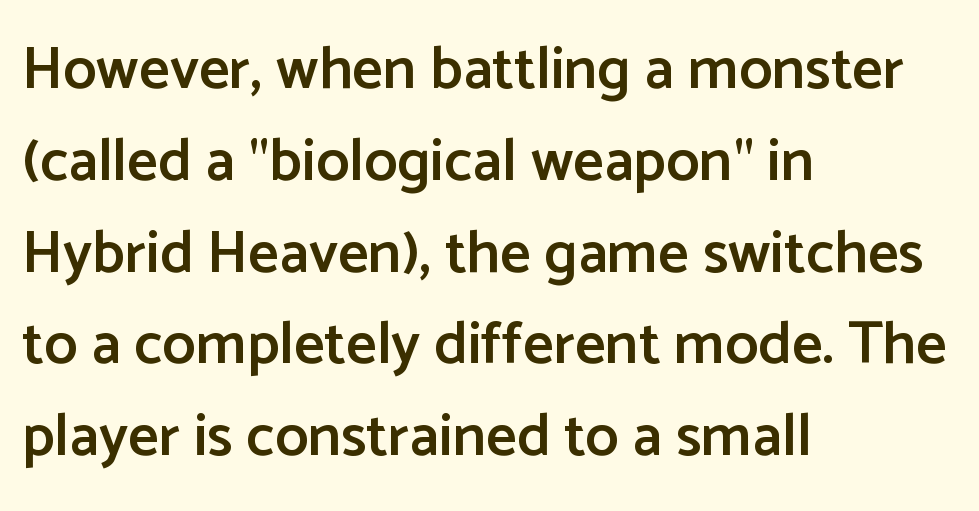
Q: Is the text bold? A: Semi-bold.
Q: Is the text italic (slanted)? A: No, it is upright.
Q: Is the typeface a serif or a sans-serif typeface? A: Sans-serif.
Q: Is the text underlined? A: No.
Q: How is the paragraph aligned? A: Left-aligned.
Q: Is the spacing between letters normal or unusually wide? A: Normal.
Q: Is the spacing between lines tight, normal or loose? A: Normal.
Q: Width (condensed, normal, or wide)? A: Normal.
Q: Stroke contrast? A: Low.
Q: x-height? A: Medium.
Q: Monospaced? A: No.
